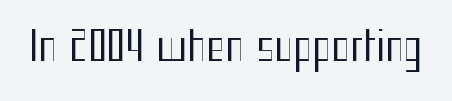
The image shows 40 px regular-weight, condensed sans-serif type, upright; set normal letter spacing, not underlined; medium stroke contrast and a medium x-height.
